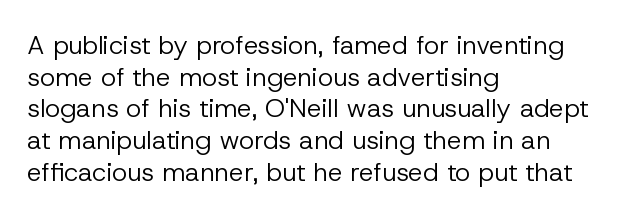
{"italic": "no", "bold": "no", "underline": "no", "align": "left", "line_spacing_ratio": 1.22, "letter_spacing": "normal", "letter_spacing_em": 0.0, "glyph_px": 26}
